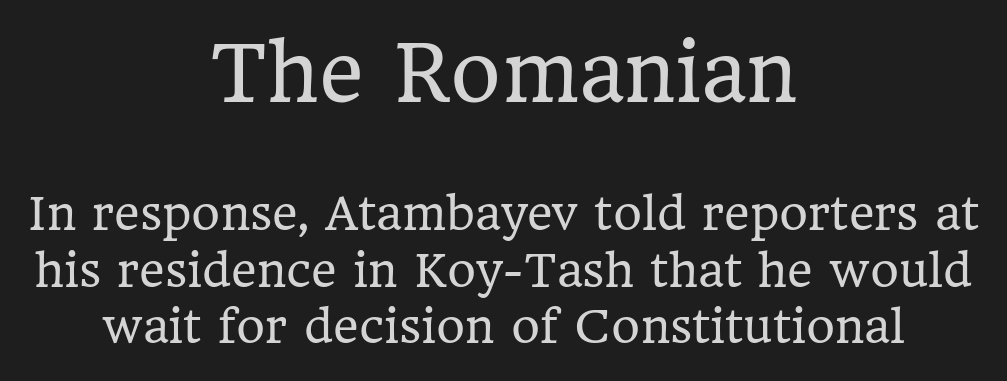
{"serif": "yes", "italic": "no", "bold": "no", "weight": "regular", "width": "normal", "stroke_contrast": "low", "x_height": "medium", "monospaced": "no", "underline": "no", "align": "center", "line_spacing": "normal", "line_spacing_ratio": 1.29, "letter_spacing": "normal", "letter_spacing_em": 0.0, "larger_block": "first", "size_ratio": 1.75, "glyph_px": 77}
